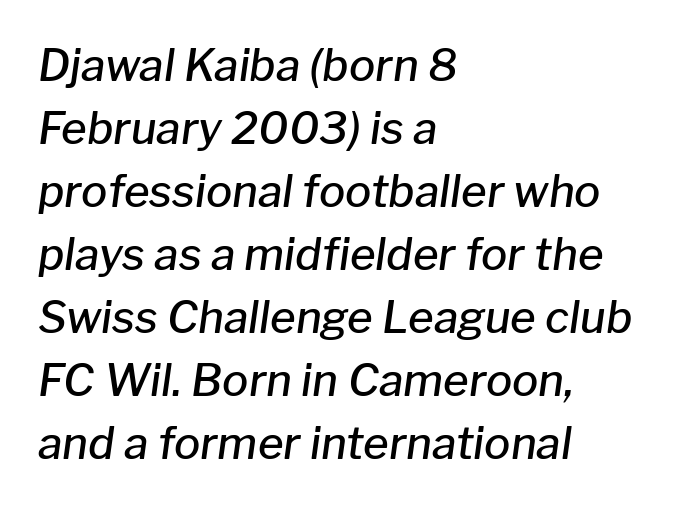
A bit beefed up — I'd call it semibold rather than bold. Notice how descenders clear the ascenders below comfortably — that's standard leading. Nobody touched the tracking dial on this one. Does the copy run flush right? No — it runs flush left.
